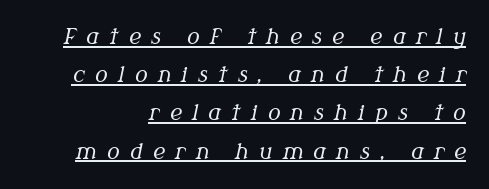
{"italic": "yes", "lean": "right", "slant_degrees": 12, "bold": "no", "underline": "yes", "line_spacing_ratio": 1.82, "letter_spacing": "wide", "letter_spacing_em": 0.49, "glyph_px": 21}
